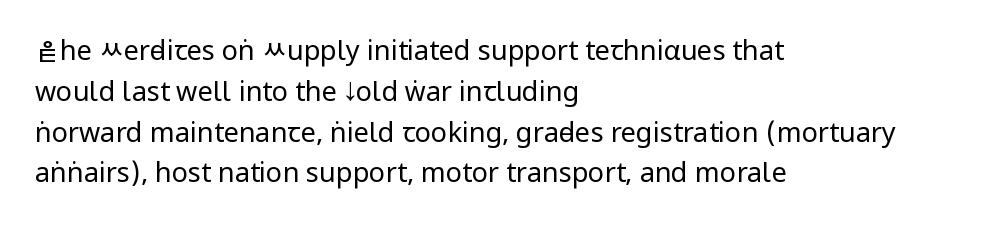
{"italic": "no", "bold": "no", "underline": "no", "align": "left", "line_spacing": "normal", "line_spacing_ratio": 1.51, "letter_spacing": "normal", "letter_spacing_em": 0.0, "glyph_px": 27}
